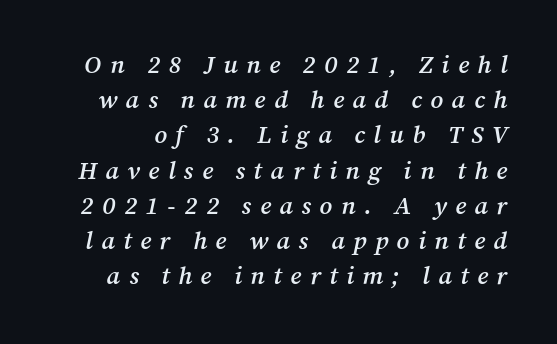
The image shows 25 px text type, italic (leaning right); set normal line spacing (1.41x), unusually wide letter spacing (+0.34 em), not underlined.
